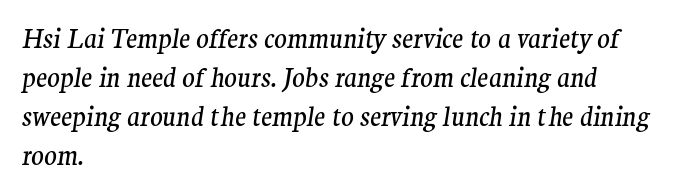
Q: Is the text bold? A: No.
Q: Is the text italic (slanted)? A: Yes, it leans right by about 9 degrees.
Q: Is the text underlined? A: No.
Q: How is the paragraph aligned? A: Left-aligned.
Q: Is the spacing between letters normal or unusually wide? A: Normal.
Q: Is the spacing between lines tight, normal or loose? A: Normal.
